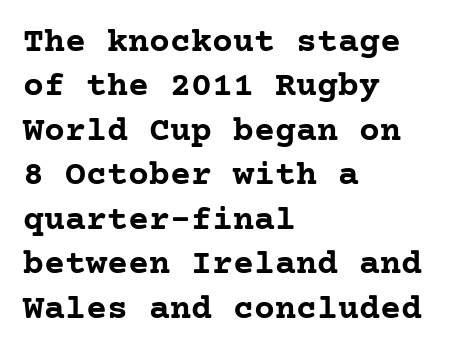
{"serif": "yes", "italic": "no", "bold": "yes", "weight": "semibold", "width": "normal", "stroke_contrast": "low", "x_height": "medium", "underline": "no", "align": "left", "line_spacing": "normal", "line_spacing_ratio": 1.27, "letter_spacing": "normal", "letter_spacing_em": 0.0, "glyph_px": 35}
